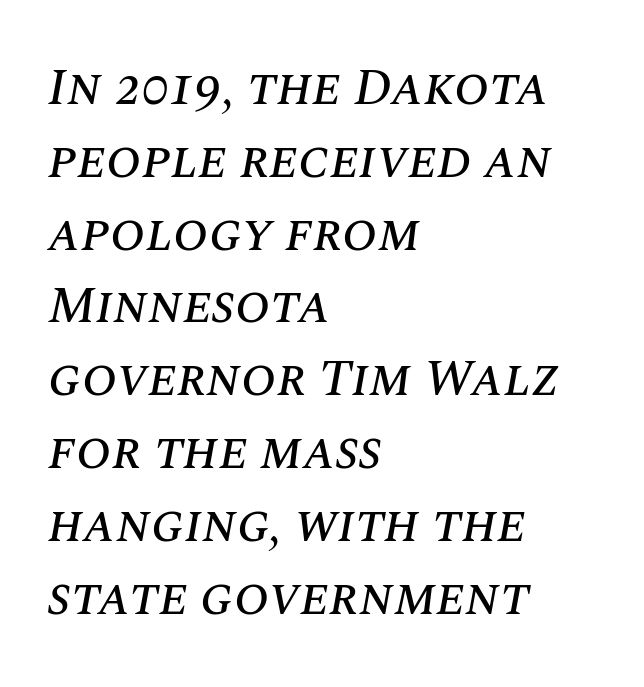
Q: Is the text italic (slanted)? A: Yes, it leans right by about 10 degrees.
Q: Is the text underlined? A: No.
Q: How is the paragraph aligned? A: Left-aligned.
Q: Is the spacing between letters normal or unusually wide? A: Normal.
Q: Is the spacing between lines tight, normal or loose? A: Normal.
Q: Width (condensed, normal, or wide)? A: Normal.
Q: Stroke contrast? A: Medium.
Q: x-height? A: Large.
Q: Monospaced? A: No.
